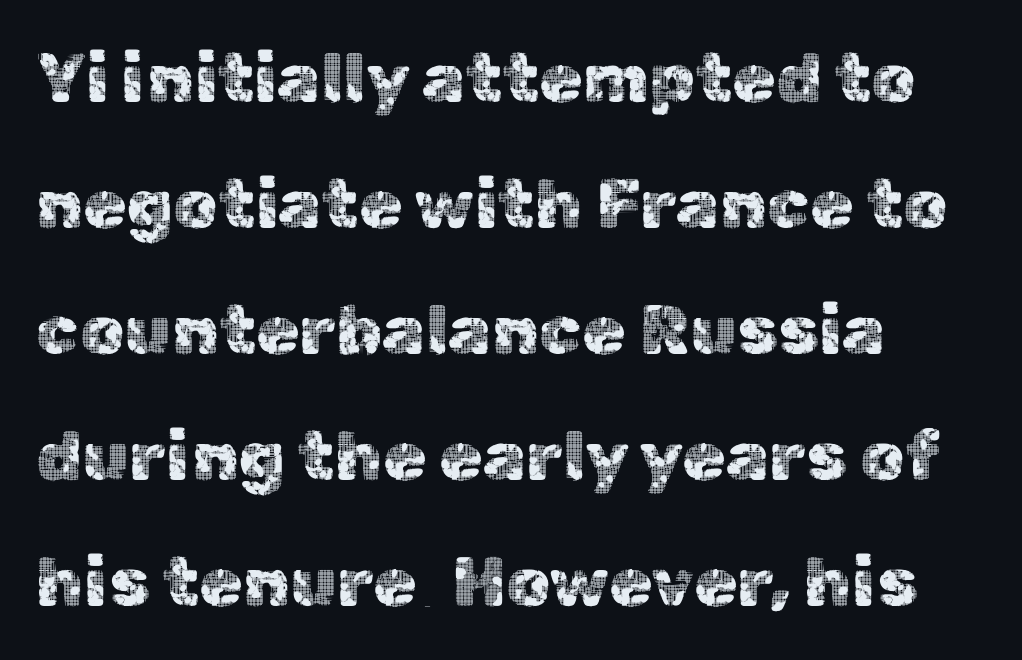
{"serif": "no", "italic": "no", "width": "normal", "x_height": "medium", "monospaced": "no", "underline": "no", "align": "left", "line_spacing_ratio": 1.8, "letter_spacing": "normal", "letter_spacing_em": 0.0, "glyph_px": 70}
